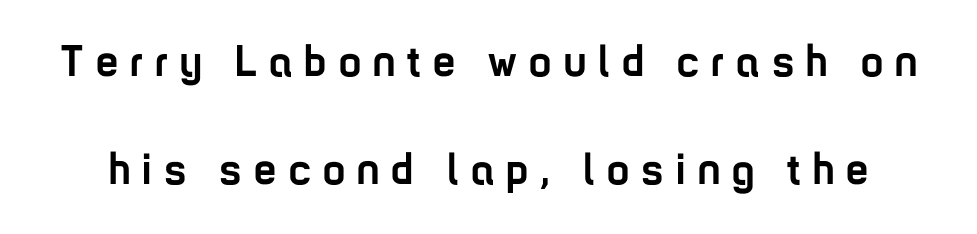
Proportional: the letters do not fall into vertical columns. Compared with an ordinary text face, these strokes are far heavier — a full bold. The characters display no serif detailing; their extremities are plain. It's the straight-up-and-down kind of type. Each word looks stretched out because of the extra space between its letters.
